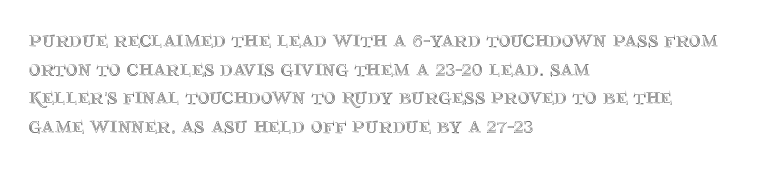
Q: Is the text italic (slanted)? A: No, it is upright.
Q: Is the text underlined? A: No.
Q: How is the paragraph aligned? A: Left-aligned.
Q: Is the spacing between letters normal or unusually wide? A: Normal.
